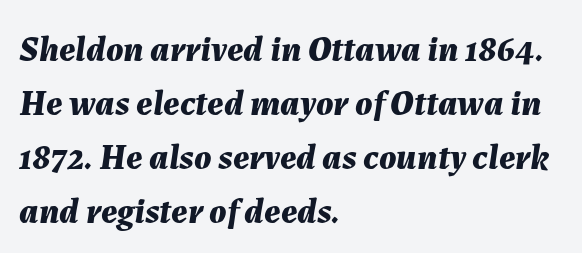
Q: Is the text bold? A: Yes.
Q: Is the text italic (slanted)? A: Yes, it leans right by about 7 degrees.
Q: Is the text underlined? A: No.
Q: How is the paragraph aligned? A: Left-aligned.
Q: Is the spacing between letters normal or unusually wide? A: Normal.
Q: Is the spacing between lines tight, normal or loose? A: Normal.
Q: Width (condensed, normal, or wide)? A: Normal.
Q: Stroke contrast? A: Medium.
Q: x-height? A: Medium.
Q: Monospaced? A: No.
